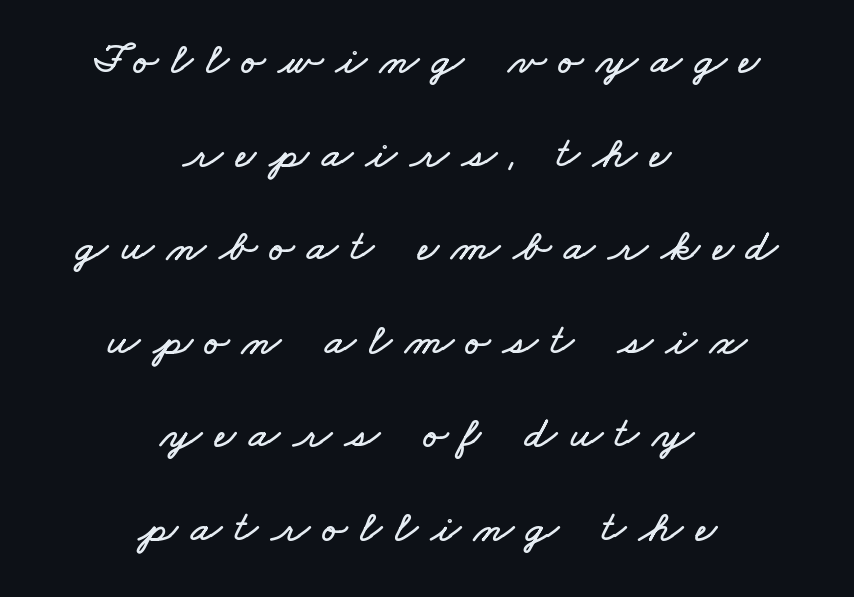
The image shows 45 px wide type; set centered, loose line spacing (2.08x), unusually wide letter spacing (+0.29 em), not underlined; low stroke contrast and a small x-height.
